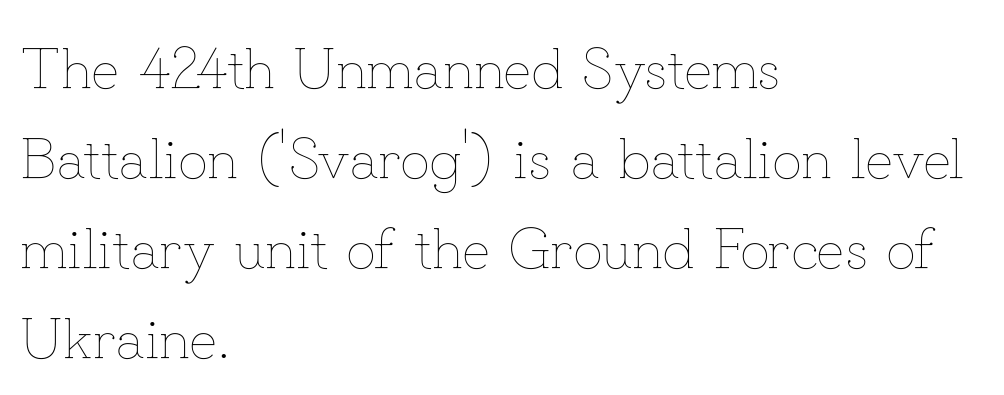
{"italic": "no", "bold": "no", "weight": "thin", "width": "normal", "stroke_contrast": "low", "x_height": "small", "monospaced": "no", "underline": "no", "align": "left", "line_spacing": "normal", "line_spacing_ratio": 1.55, "letter_spacing": "normal", "letter_spacing_em": 0.0, "glyph_px": 58}
